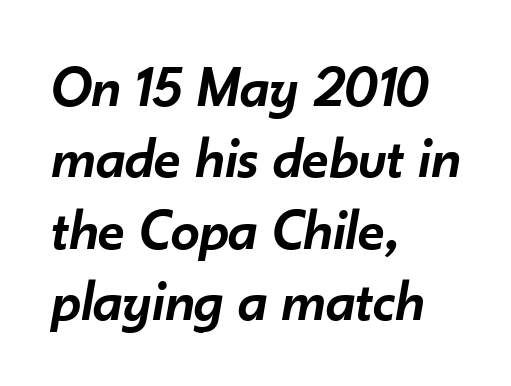
Q: Is the text bold? A: Semi-bold.
Q: Is the text italic (slanted)? A: Yes, it leans right by about 10 degrees.
Q: Is the text underlined? A: No.
Q: How is the paragraph aligned? A: Left-aligned.
Q: Is the spacing between letters normal or unusually wide? A: Normal.
Q: Width (condensed, normal, or wide)? A: Normal.
Q: Stroke contrast? A: Low.
Q: x-height? A: Small.
Q: Monospaced? A: No.
